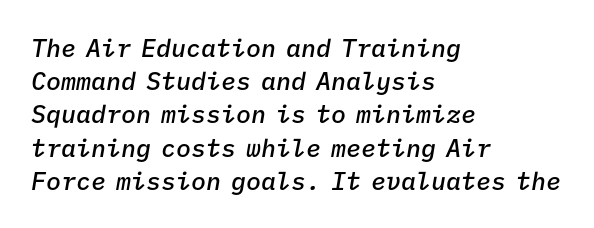
{"italic": "yes", "lean": "right", "slant_degrees": 9, "bold": "semi", "underline": "no", "align": "left", "line_spacing": "normal", "line_spacing_ratio": 1.33, "letter_spacing": "normal", "letter_spacing_em": 0.0, "glyph_px": 25}
